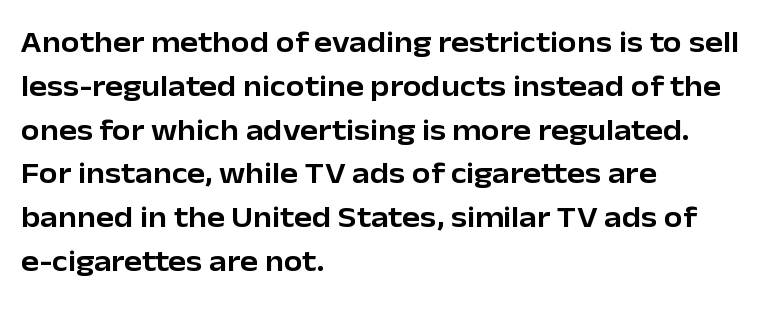
Q: Is the text italic (slanted)? A: No, it is upright.
Q: Is the typeface a serif or a sans-serif typeface? A: Sans-serif.
Q: Is the text underlined? A: No.
Q: How is the paragraph aligned? A: Left-aligned.
Q: Is the spacing between letters normal or unusually wide? A: Normal.
Q: Is the spacing between lines tight, normal or loose? A: Normal.
Q: Width (condensed, normal, or wide)? A: Normal.
Q: Stroke contrast? A: Low.
Q: x-height? A: Medium.
Q: Monospaced? A: No.
